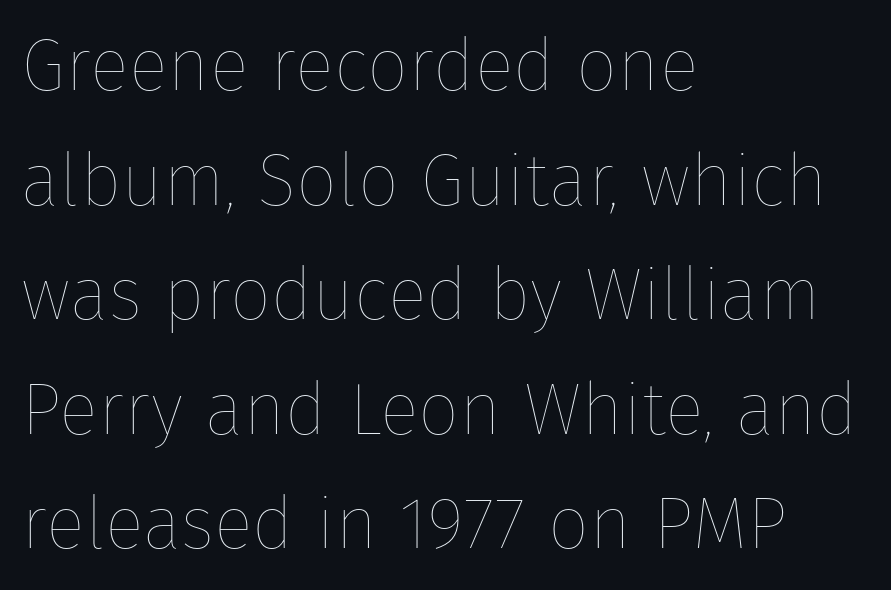
Beneath every word, the page is bare. Counters stay open thanks to moderate or lighter strokes. Italic? Not at all — the glyphs are vertical. The horizontal fit of the characters is conventional and even.
